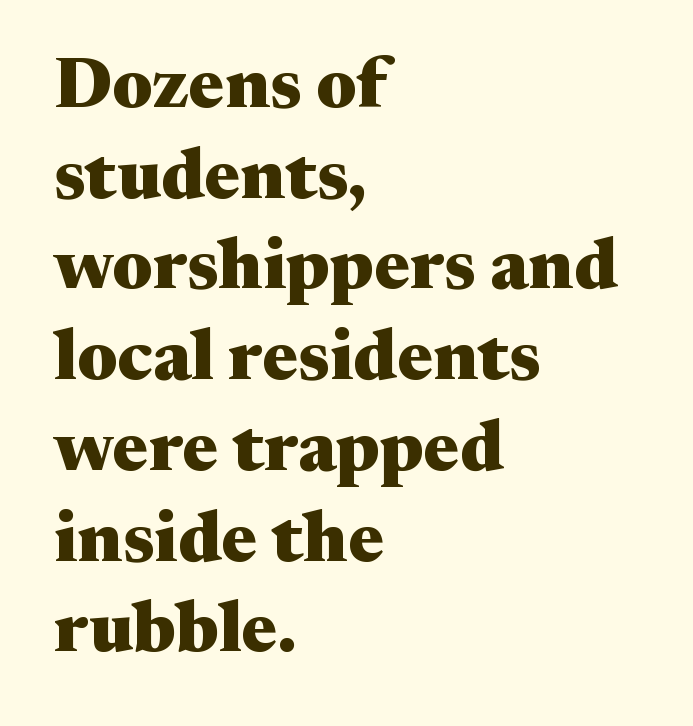
Q: Is the text bold? A: Yes.
Q: Is the text italic (slanted)? A: No, it is upright.
Q: Is the typeface a serif or a sans-serif typeface? A: Serif.
Q: Is the text underlined? A: No.
Q: How is the paragraph aligned? A: Left-aligned.
Q: Is the spacing between letters normal or unusually wide? A: Normal.
Q: Is the spacing between lines tight, normal or loose? A: Normal.
Q: Width (condensed, normal, or wide)? A: Wide.
Q: Stroke contrast? A: Medium.
Q: x-height? A: Medium.
Q: Monospaced? A: No.
